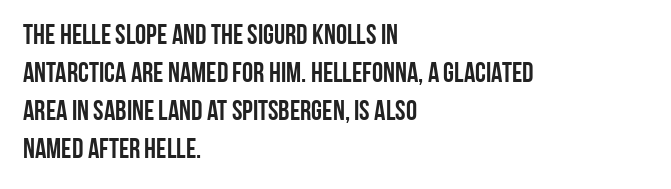
Q: Is the text italic (slanted)? A: No, it is upright.
Q: Is the typeface a serif or a sans-serif typeface? A: Sans-serif.
Q: Is the text underlined? A: No.
Q: How is the paragraph aligned? A: Left-aligned.
Q: Is the spacing between letters normal or unusually wide? A: Normal.
Q: Is the spacing between lines tight, normal or loose? A: Normal.
Q: Width (condensed, normal, or wide)? A: Condensed.
Q: Stroke contrast? A: Low.
Q: x-height? A: Large.
Q: Monospaced? A: No.
